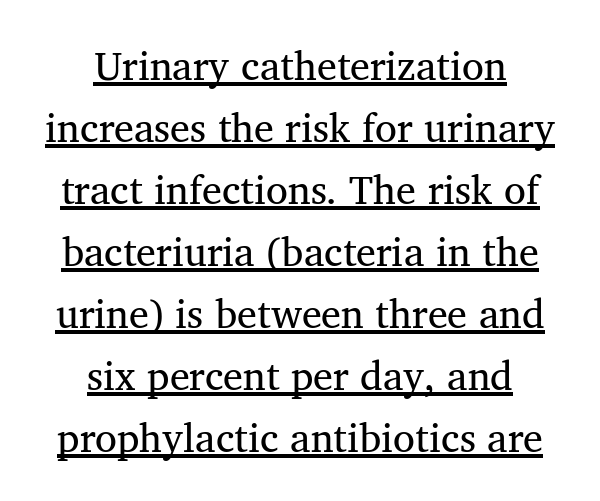
Weight: in the light-to-regular range. Notice how descenders clear the ascenders below comfortably — that's standard leading. This rendering employs a face with finishing strokes, i.e., a serif. Spacing verdict: proportional, widths tailored to each character. Every row of glyphs is offset so its center matches the block's center.
